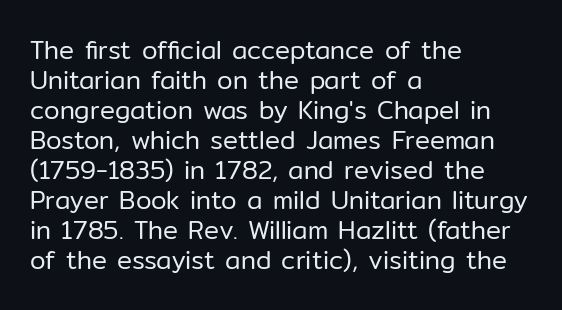
The image shows 25 px text type, upright; set left-aligned, line spacing 1.2x, normal letter spacing, not underlined.
